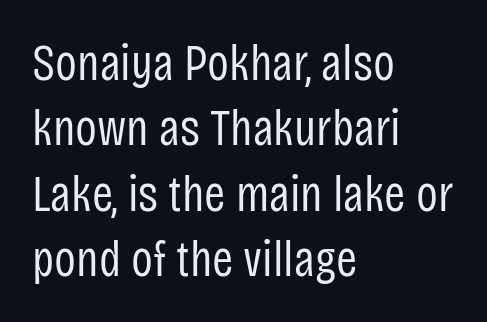
{"serif": "no", "italic": "no", "bold": "no", "weight": "regular", "width": "condensed", "stroke_contrast": "low", "x_height": "large", "monospaced": "no", "underline": "no", "align": "left", "line_spacing": "normal", "line_spacing_ratio": 1.28, "letter_spacing": "normal", "letter_spacing_em": 0.0, "glyph_px": 51}
